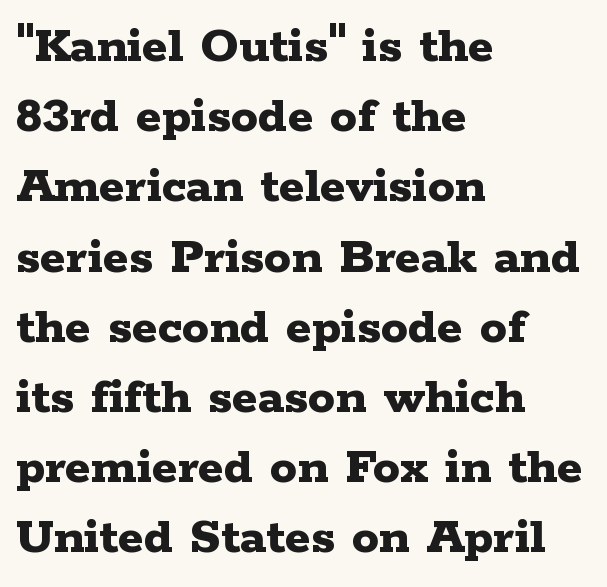
Students, observe: this is what conventionally led text looks like. The letters stand straight up with perfectly vertical stems. The characters display serif detailing at their extremities. A bare baseline throughout the passage.
